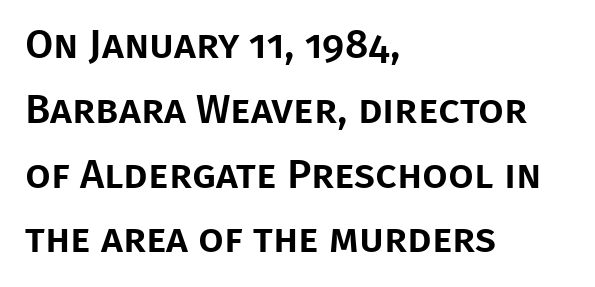
You could call the tracking neutral — neither tight nor loose. Looks like regular typesetting: each glyph gets only the width it needs. Plain, unruled lines of type. A normal amount of white space separates one row of letters from the next. This rendering employs a face without finishing strokes, i.e., a sans-serif. The setting favours the left margin, as ordinary paragraphs usually do.
